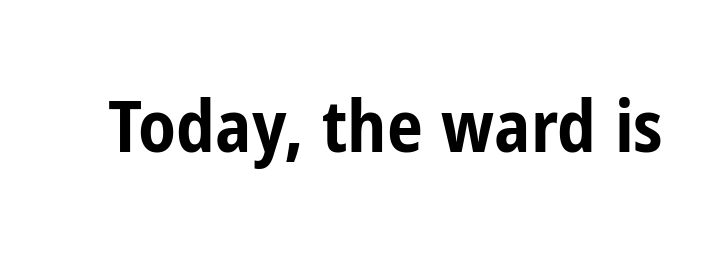
Q: Is the text bold? A: Yes.
Q: Is the text italic (slanted)? A: No, it is upright.
Q: Is the typeface a serif or a sans-serif typeface? A: Sans-serif.
Q: Is the text underlined? A: No.
Q: Is the spacing between letters normal or unusually wide? A: Normal.
Q: Width (condensed, normal, or wide)? A: Condensed.
Q: Stroke contrast? A: Low.
Q: x-height? A: Medium.
Q: Monospaced? A: No.
